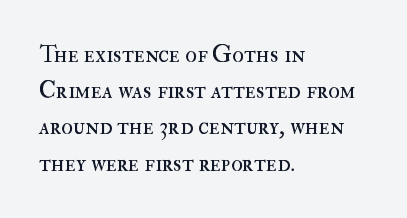
Q: Is the text bold? A: No.
Q: Is the text italic (slanted)? A: No, it is upright.
Q: Is the text underlined? A: No.
Q: How is the paragraph aligned? A: Left-aligned.
Q: Is the spacing between letters normal or unusually wide? A: Normal.
Q: Is the spacing between lines tight, normal or loose? A: Normal.
